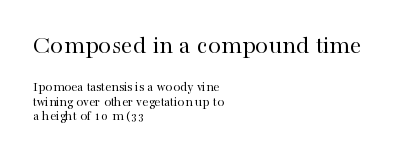
In CSS terms this would be text-align: left. Each new line begins almost immediately beneath the previous one. Characters remain perfectly vertical along every line. Inter-character spacing is left at the font's built-in metrics. Descender tails drop into unmarked territory. The passage shown begins with its larger block and ends with its smaller one.
